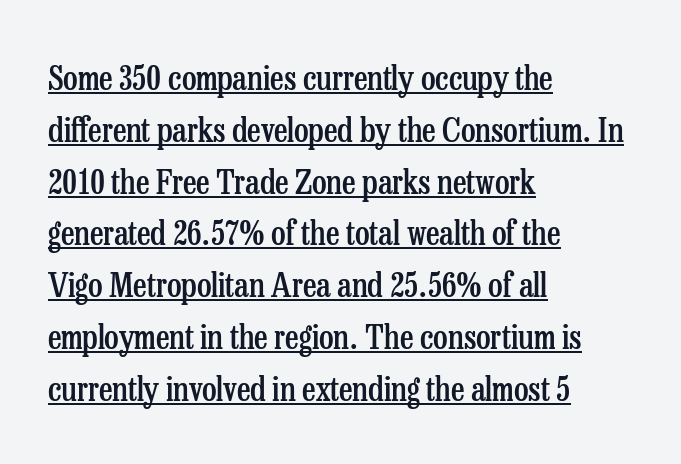
The image shows 33 px semibold, condensed serif type, upright; set left-aligned, normal line spacing (1.57x), normal letter spacing, underlined; low stroke contrast and a medium x-height.
